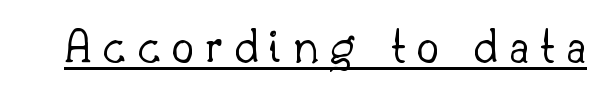
This sample has the flowing, uneven cadence of proportional lettering. Has an underline been added? It has. Heaviness? Minimal to ordinary, like unemphasized prose. A typesetter would call this heavily tracked-out type. This is roman type, the default non-slanted kind.
